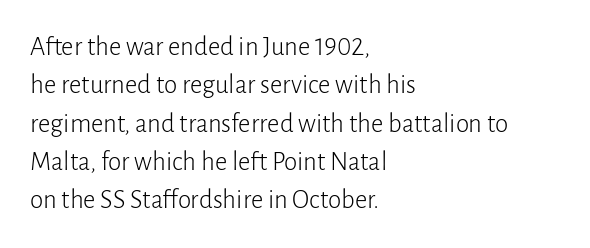
{"italic": "no", "bold": "no", "underline": "no", "align": "left", "line_spacing": "normal", "line_spacing_ratio": 1.42, "letter_spacing": "normal", "letter_spacing_em": 0.0, "glyph_px": 27}
